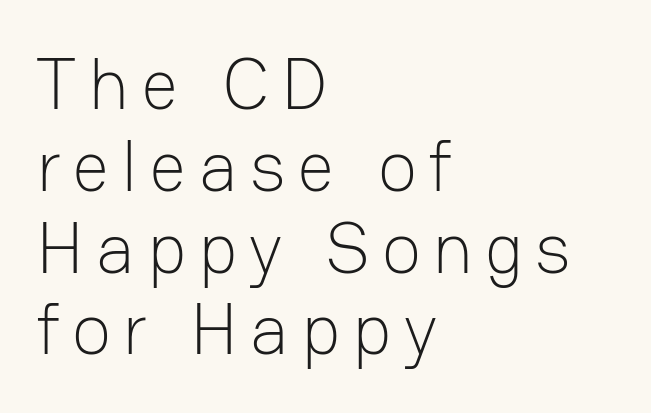
The letters stand straight up with perfectly vertical stems. A typesetter would call this proportional, since set widths differ per character. The characters display no serif detailing; their extremities are plain. Stems here are at most as thick as an everyday book face.
